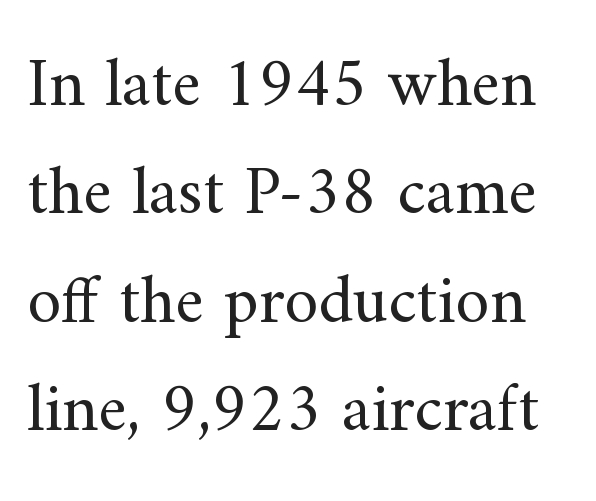
The image shows 69 px regular-weight serif type, upright; set normal line spacing (1.57x), normal letter spacing, not underlined; medium stroke contrast and a small x-height.
